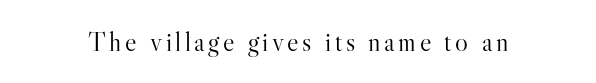
{"italic": "no", "bold": "no", "underline": "no", "glyph_px": 27}
